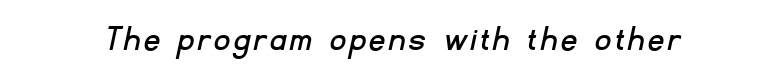
The image shows 37 px sans-serif type; set not underlined; low stroke contrast and a small x-height.
